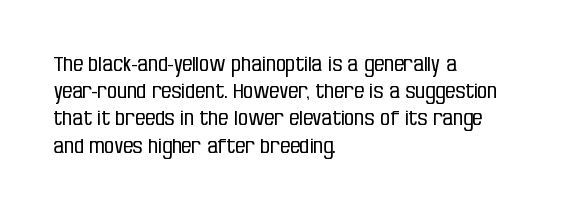
{"italic": "no", "bold": "no", "underline": "no", "align": "left", "line_spacing": "normal", "line_spacing_ratio": 1.36, "letter_spacing": "normal", "letter_spacing_em": 0.0, "glyph_px": 20}
